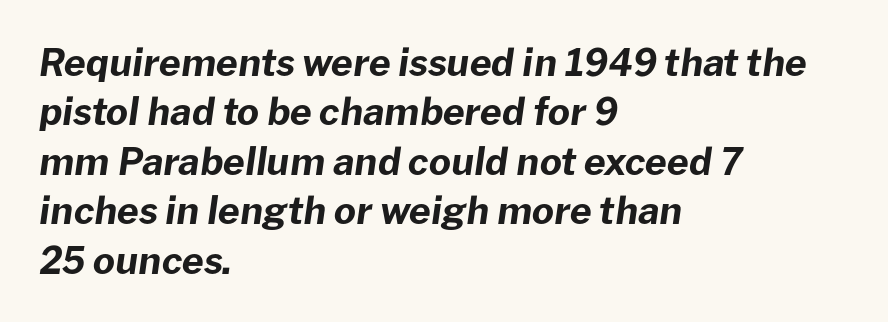
{"italic": "yes", "lean": "right", "slant_degrees": 8, "bold": "yes", "weight": "bold", "width": "normal", "stroke_contrast": "low", "x_height": "medium", "monospaced": "no", "underline": "no", "align": "left", "line_spacing": "normal", "line_spacing_ratio": 1.3, "letter_spacing": "normal", "letter_spacing_em": 0.0, "glyph_px": 38}
